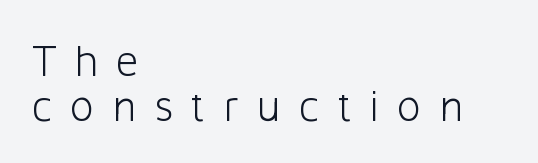
Q: Is the text bold? A: No.
Q: Is the text italic (slanted)? A: No, it is upright.
Q: Is the typeface a serif or a sans-serif typeface? A: Sans-serif.
Q: Is the text underlined? A: No.
Q: How is the paragraph aligned? A: Left-aligned.
Q: Is the spacing between letters normal or unusually wide? A: Unusually wide.
Q: Is the spacing between lines tight, normal or loose? A: Tight.
Q: Width (condensed, normal, or wide)? A: Normal.
Q: Stroke contrast? A: Low.
Q: x-height? A: Medium.
Q: Monospaced? A: No.
